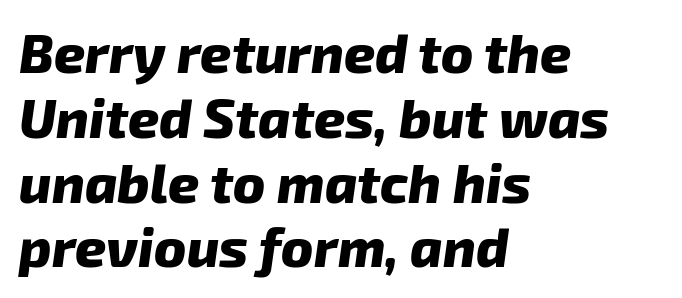
{"italic": "yes", "lean": "right", "slant_degrees": 8, "bold": "yes", "weight": "heavy", "width": "normal", "stroke_contrast": "low", "x_height": "medium", "monospaced": "no", "underline": "no", "align": "left", "line_spacing_ratio": 1.2, "letter_spacing": "normal", "letter_spacing_em": 0.0, "glyph_px": 54}
